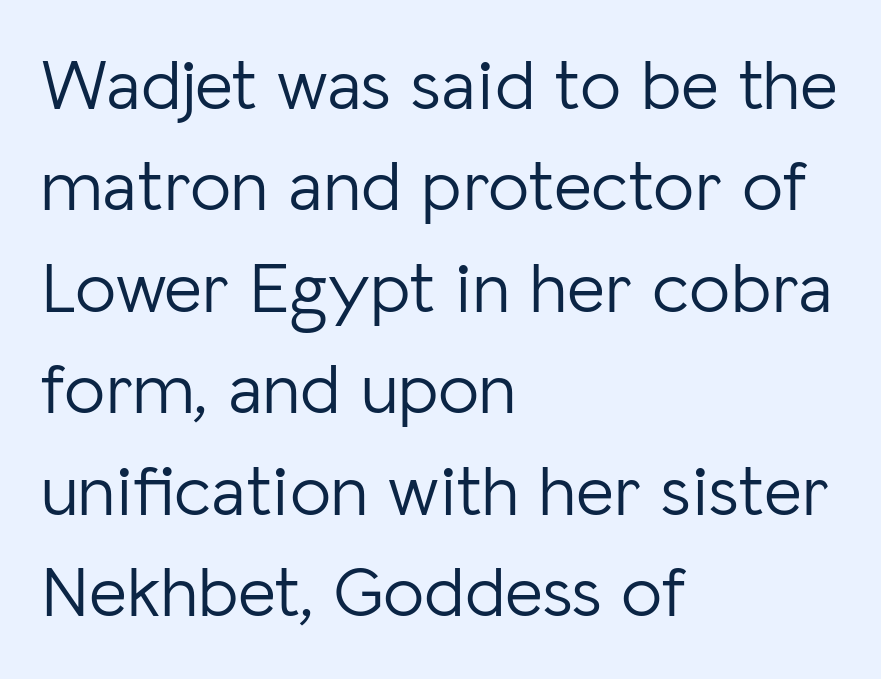
Q: Is the text bold? A: No.
Q: Is the text italic (slanted)? A: No, it is upright.
Q: Is the typeface a serif or a sans-serif typeface? A: Sans-serif.
Q: Is the text underlined? A: No.
Q: How is the paragraph aligned? A: Left-aligned.
Q: Is the spacing between letters normal or unusually wide? A: Normal.
Q: Is the spacing between lines tight, normal or loose? A: Normal.
Q: Width (condensed, normal, or wide)? A: Normal.
Q: Stroke contrast? A: Low.
Q: x-height? A: Medium.
Q: Monospaced? A: No.
